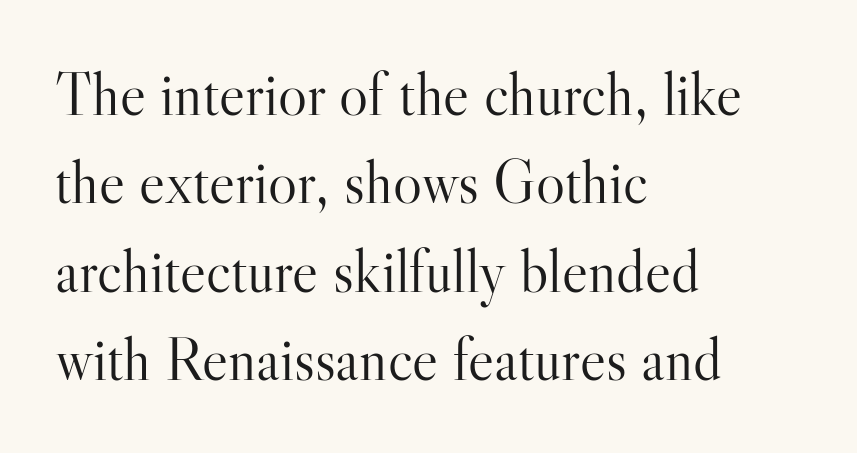
{"serif": "yes", "italic": "no", "bold": "no", "weight": "light", "width": "normal", "stroke_contrast": "high", "x_height": "small", "monospaced": "no", "underline": "no", "align": "left", "line_spacing": "normal", "line_spacing_ratio": 1.45, "letter_spacing": "normal", "letter_spacing_em": 0.0, "glyph_px": 61}
